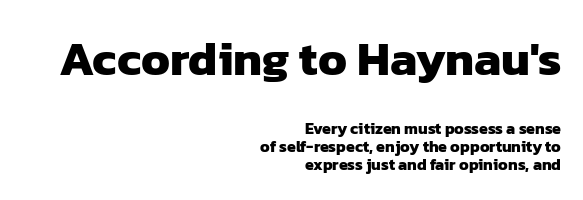
Q: Is the text bold? A: Yes.
Q: Is the typeface a serif or a sans-serif typeface? A: Sans-serif.
Q: Is the text underlined? A: No.
Q: How is the paragraph aligned? A: Right-aligned.
Q: Is the spacing between letters normal or unusually wide? A: Normal.
Q: Is the spacing between lines tight, normal or loose? A: Tight.
Q: Which block of text is set in a larger size, the first (top) or the second (bottom)? A: The first (top) one.
Q: Width (condensed, normal, or wide)? A: Normal.
Q: Stroke contrast? A: Low.
Q: x-height? A: Medium.
Q: Monospaced? A: No.
